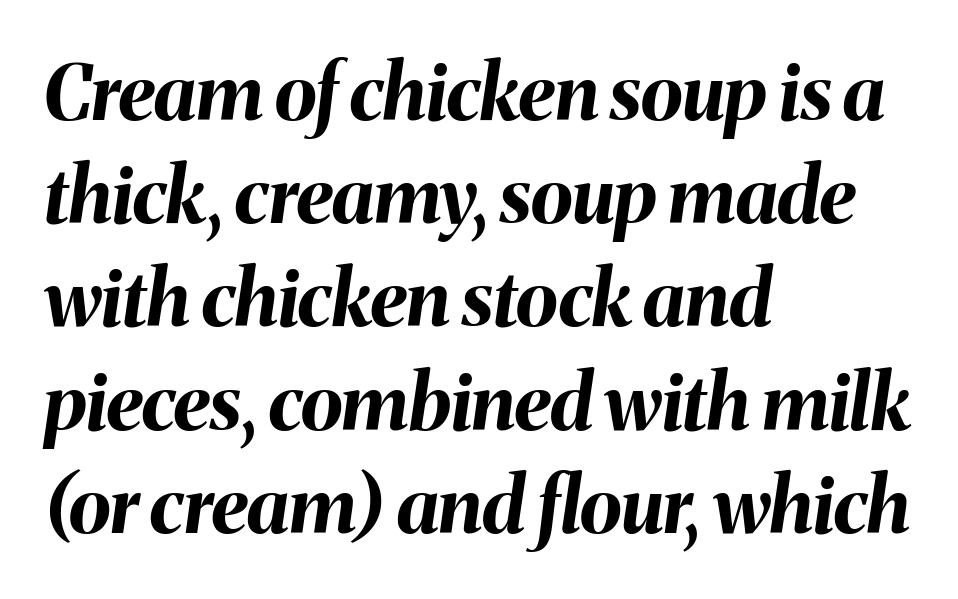
The rendering anchors every line to the left-hand side. As a designer I'd log this as weight 700, bold. A normal amount of white space separates one row of letters from the next. Observe the ordinary spacing: letters are neighbours, not strangers. The rendering uses natural spacing where letterforms have individual widths. Observe the lean: these are italic letterforms.
